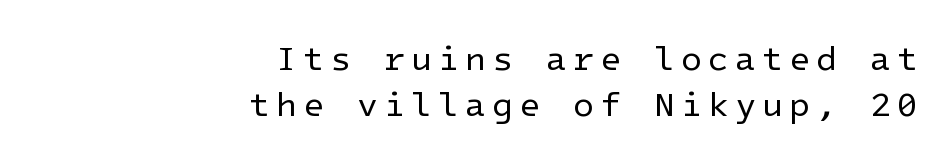
The zone under the glyphs is completely vacant. Summary of weight: not heavy and not bold. The ragged edge is on the left, which tells us the setting is flush right. Style check: upright.
